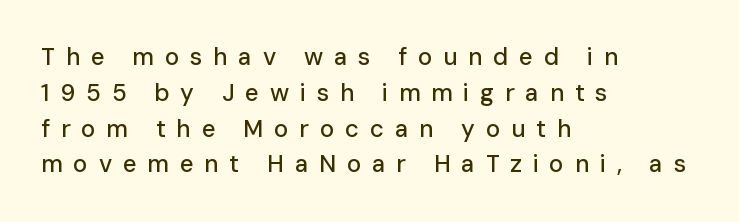
{"italic": "no", "underline": "no", "align": "left", "line_spacing": "normal", "line_spacing_ratio": 1.49, "letter_spacing": "wide", "letter_spacing_em": 0.45, "glyph_px": 24}
